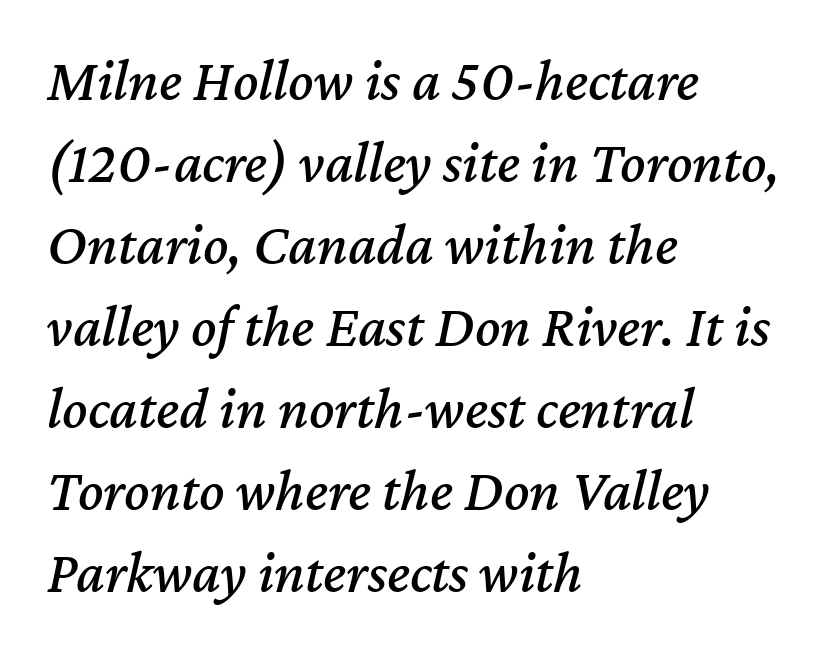
{"italic": "yes", "lean": "right", "slant_degrees": 12, "width": "normal", "stroke_contrast": "medium", "x_height": "medium", "monospaced": "no", "underline": "no", "align": "left", "line_spacing": "normal", "line_spacing_ratio": 1.39, "letter_spacing": "normal", "letter_spacing_em": 0.0, "glyph_px": 59}
